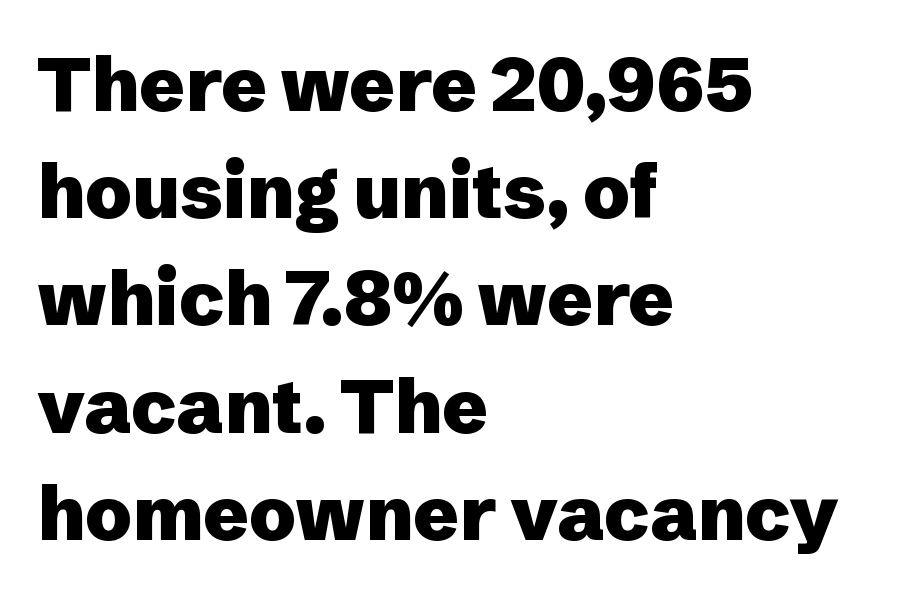
Q: Is the text bold? A: Yes.
Q: Is the text italic (slanted)? A: No, it is upright.
Q: Is the typeface a serif or a sans-serif typeface? A: Sans-serif.
Q: Is the text underlined? A: No.
Q: How is the paragraph aligned? A: Left-aligned.
Q: Is the spacing between letters normal or unusually wide? A: Normal.
Q: Is the spacing between lines tight, normal or loose? A: Normal.
Q: Width (condensed, normal, or wide)? A: Normal.
Q: Stroke contrast? A: Low.
Q: x-height? A: Medium.
Q: Monospaced? A: No.
